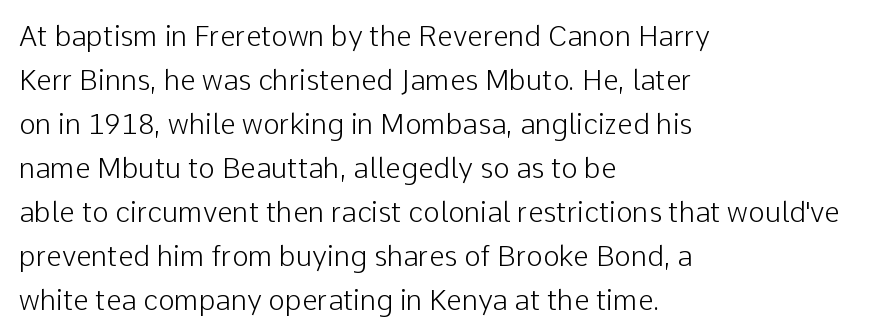
The image shows 28 px light sans-serif type, upright; set left-aligned, normal line spacing (1.57x), normal letter spacing, not underlined; low stroke contrast and a medium x-height.
